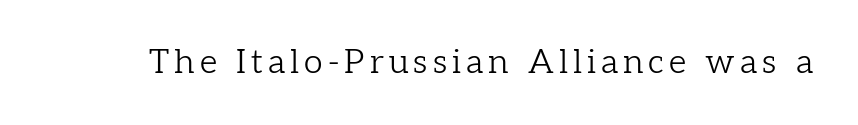
The image shows 34 px light serif type, upright; set not underlined; low stroke contrast and a medium x-height.
